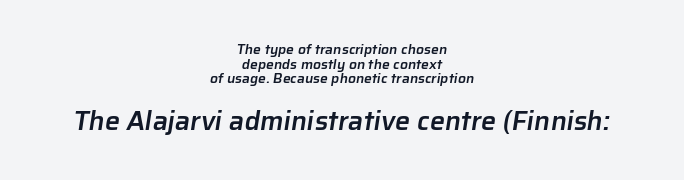
How are the letters spaced? Ordinarily, with no added tracking. Students, this is semibold: more ink than regular, less than bold. Descender tails drop into unmarked territory. A student would call this center alignment; a typographer would say set centered. You get the small type first, then a jump to larger type.
